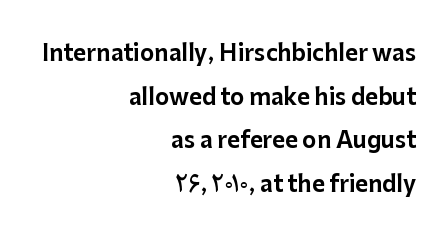
Q: Is the text italic (slanted)? A: No, it is upright.
Q: Is the text underlined? A: No.
Q: How is the paragraph aligned? A: Right-aligned.
Q: Is the spacing between letters normal or unusually wide? A: Normal.
Q: Is the spacing between lines tight, normal or loose? A: Loose.
